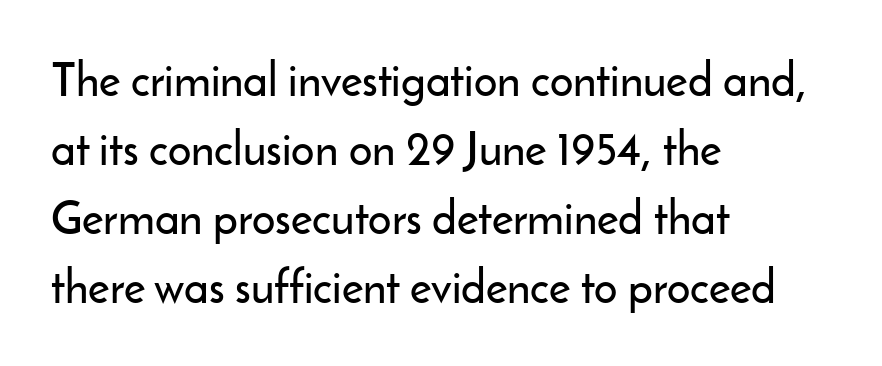
{"serif": "no", "italic": "no", "width": "normal", "stroke_contrast": "low", "x_height": "small", "monospaced": "no", "underline": "no", "align": "left", "line_spacing": "normal", "line_spacing_ratio": 1.5, "letter_spacing": "normal", "letter_spacing_em": 0.0, "glyph_px": 46}
